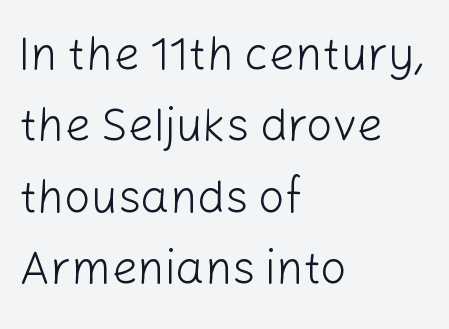
The image shows 46 px light sans-serif type, upright; set left-aligned, normal line spacing (1.55x), normal letter spacing, not underlined; low stroke contrast and a medium x-height.
